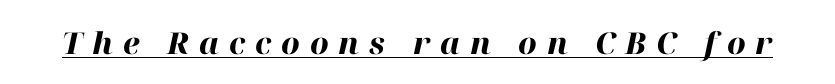
The image shows 30 px heavy type, italic (leaning right); set unusually wide letter spacing (+0.33 em), underlined; high stroke contrast and a medium x-height.
